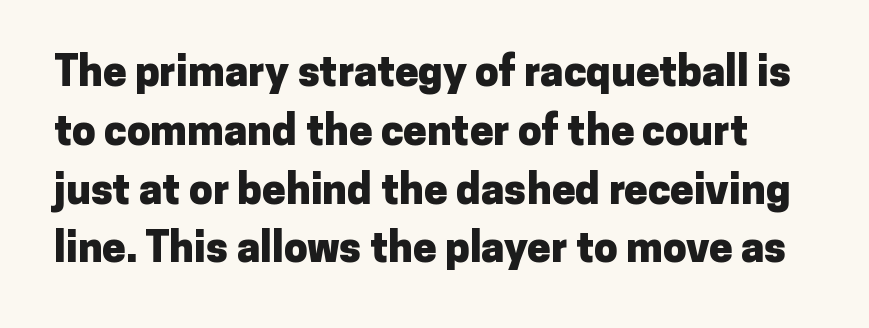
A typesetter would mark this as roman, not italic. A bare baseline throughout the passage. This rendering leaves character spacing at its baseline value. Horizontal bands of white between lines are of average thickness.
